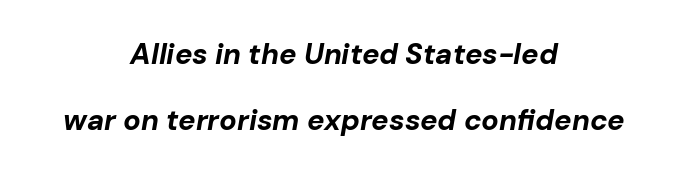
The image shows 29 px bold type, italic (leaning right); set centered, loose line spacing (2.28x), normal letter spacing, not underlined; low stroke contrast and a medium x-height.
